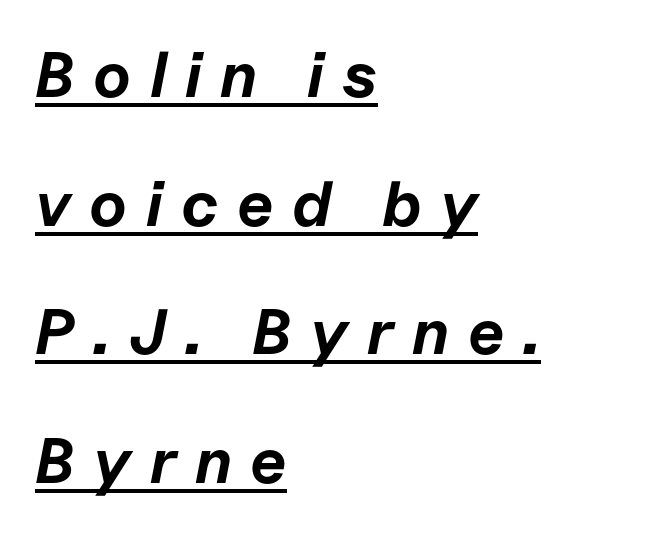
The image shows 64 px bold type, italic (leaning right); set left-aligned, loose line spacing (2.01x), unusually wide letter spacing (+0.29 em), underlined; low stroke contrast and a medium x-height.
